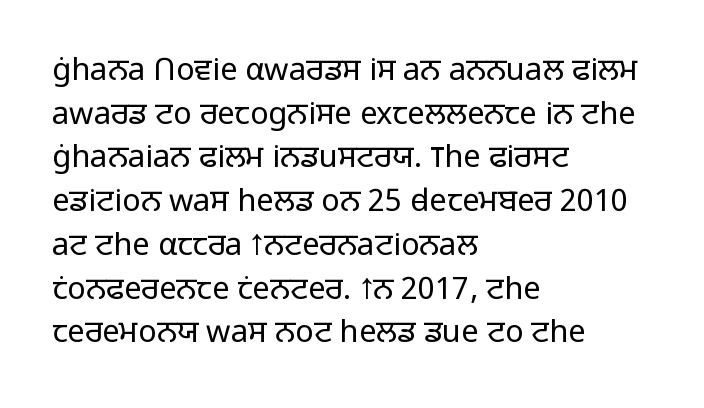
Q: Is the text bold? A: No.
Q: Is the text italic (slanted)? A: No, it is upright.
Q: Is the typeface a serif or a sans-serif typeface? A: Sans-serif.
Q: Is the text underlined? A: No.
Q: How is the paragraph aligned? A: Left-aligned.
Q: Is the spacing between letters normal or unusually wide? A: Normal.
Q: Is the spacing between lines tight, normal or loose? A: Normal.
Q: Width (condensed, normal, or wide)? A: Normal.
Q: Stroke contrast? A: Low.
Q: x-height? A: Medium.
Q: Monospaced? A: No.
